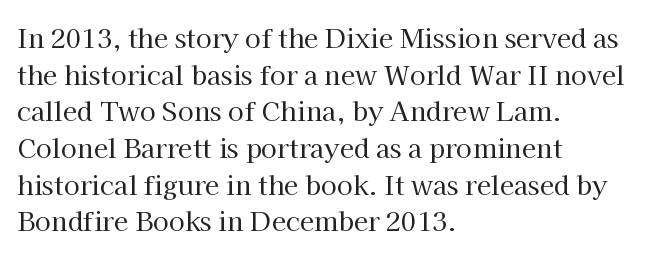
In CSS terms this would be text-align: left. The words here are not underlined. The font is comparable to plain body text, perhaps lighter. Every character sits straight up, as roman type does. The vertical gap from one line to the next is medium. Compared with typical body copy, the letter spacing here is the same.
